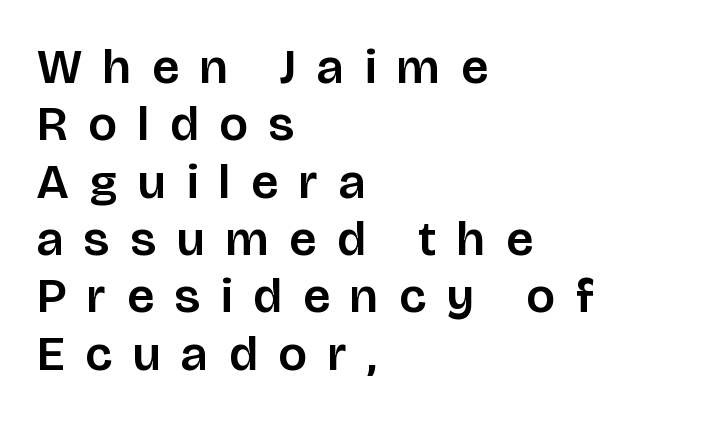
Q: Is the text italic (slanted)? A: No, it is upright.
Q: Is the typeface a serif or a sans-serif typeface? A: Sans-serif.
Q: Is the text underlined? A: No.
Q: How is the paragraph aligned? A: Left-aligned.
Q: Is the spacing between letters normal or unusually wide? A: Unusually wide.
Q: Width (condensed, normal, or wide)? A: Normal.
Q: Stroke contrast? A: Low.
Q: x-height? A: Large.
Q: Monospaced? A: No.
